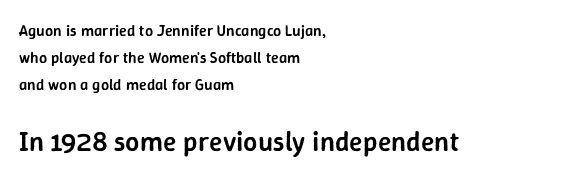
There is no visible air inserted between adjacent glyphs. Caption: upper text group reduced, lower text group enlarged. Emphasis by weight is partial: semibold. Vertically, the passage feels balanced, rows spaced as you'd expect. Proportional: the letters do not fall into vertical columns. If you drew a line through each stem, it would be perfectly vertical.
